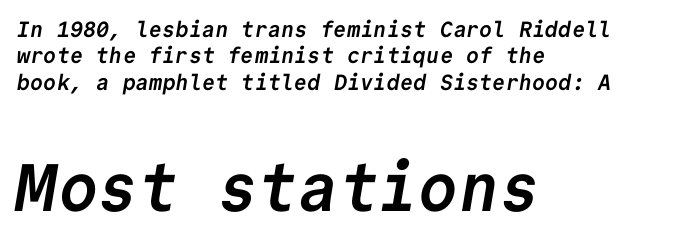
This sample uses a sans-serif face. This sample uses plain, unmodified letter spacing. Two sizes are in play, and the larger belongs to the second block. These lines stack with their left ends in a neat column. Think of a typewriter: that constant character pitch is what you see here. These words are printed bold, with thick strokes throughout.
